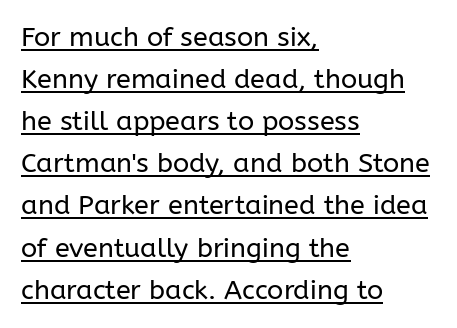
The image shows 27 px text type, upright; set left-aligned, normal line spacing (1.56x), normal letter spacing, underlined.
